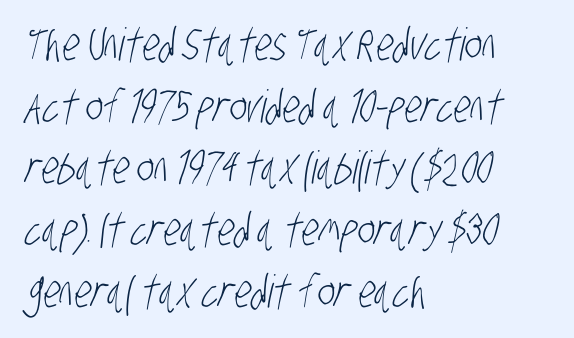
Between one letter and the next there's only the usual sliver of space. Any mark beneath the type? The region is blank. Examine the stroke ends and you'll find no serifs. The letterforms sit at book weight or below. Varying glyph widths throughout — classic text-font behaviour. Reading down the block, your eye returns to a fixed left position each line.
